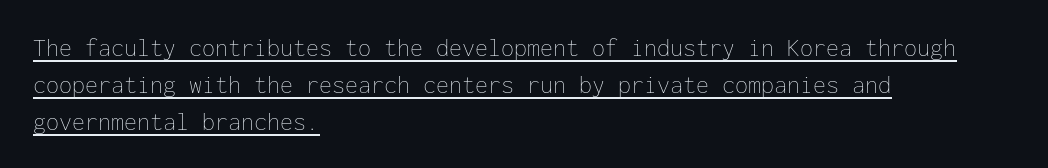
Q: Is the text bold? A: No.
Q: Is the text italic (slanted)? A: No, it is upright.
Q: Is the text underlined? A: Yes.
Q: How is the paragraph aligned? A: Left-aligned.
Q: Is the spacing between letters normal or unusually wide? A: Normal.
Q: Is the spacing between lines tight, normal or loose? A: Normal.
